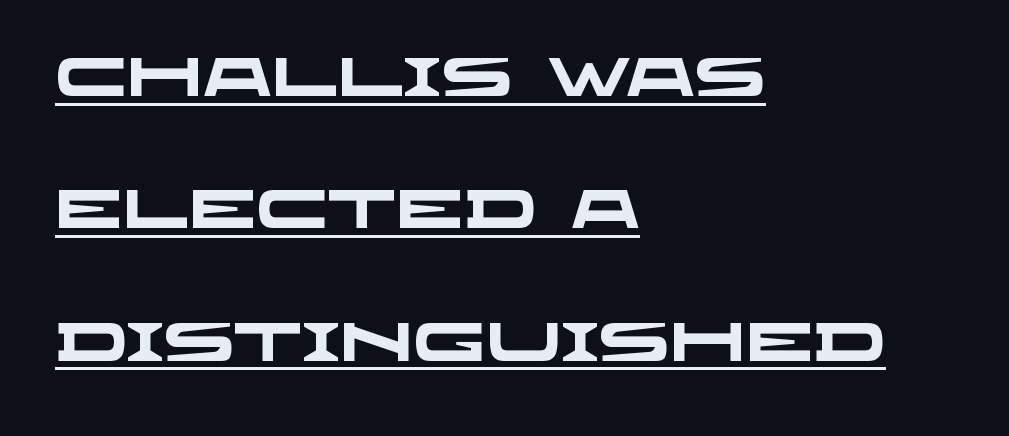
Q: Is the text bold? A: Yes.
Q: Is the typeface a serif or a sans-serif typeface? A: Sans-serif.
Q: Is the text underlined? A: Yes.
Q: How is the paragraph aligned? A: Left-aligned.
Q: Is the spacing between letters normal or unusually wide? A: Normal.
Q: Is the spacing between lines tight, normal or loose? A: Loose.
Q: Width (condensed, normal, or wide)? A: Wide.
Q: Stroke contrast? A: Low.
Q: x-height? A: Large.
Q: Monospaced? A: No.
